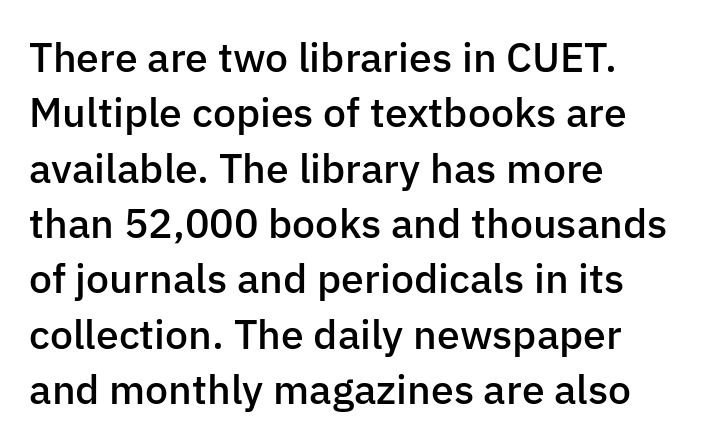
The image shows 41 px semibold sans-serif type, upright; set left-aligned, normal line spacing (1.35x), normal letter spacing, not underlined; low stroke contrast and a medium x-height.
